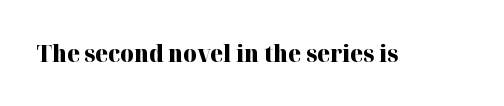
{"italic": "no", "bold": "yes", "underline": "no", "letter_spacing": "normal", "letter_spacing_em": 0.0, "glyph_px": 23}
